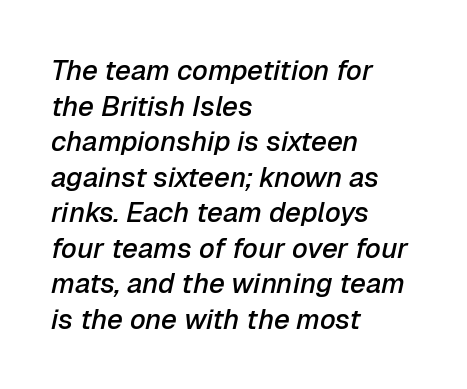
Q: Is the text bold? A: Semi-bold.
Q: Is the text italic (slanted)? A: Yes, it leans right by about 12 degrees.
Q: Is the text underlined? A: No.
Q: How is the paragraph aligned? A: Left-aligned.
Q: Is the spacing between letters normal or unusually wide? A: Normal.
Q: Is the spacing between lines tight, normal or loose? A: Normal.
Q: Width (condensed, normal, or wide)? A: Normal.
Q: Stroke contrast? A: Low.
Q: x-height? A: Medium.
Q: Monospaced? A: No.
